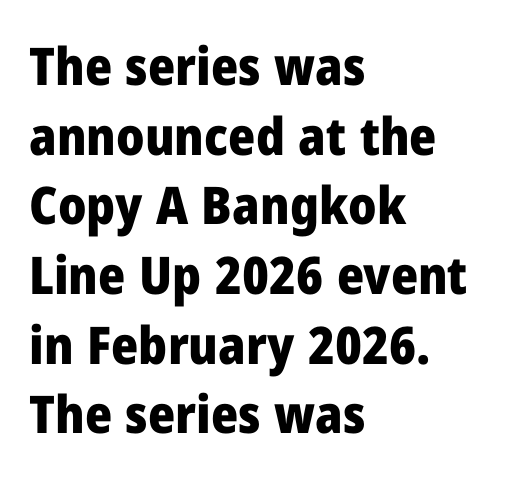
{"serif": "no", "italic": "no", "bold": "yes", "weight": "heavy", "width": "normal", "stroke_contrast": "low", "x_height": "medium", "monospaced": "no", "underline": "no", "align": "left", "line_spacing": "normal", "line_spacing_ratio": 1.34, "letter_spacing": "normal", "letter_spacing_em": 0.0, "glyph_px": 52}
